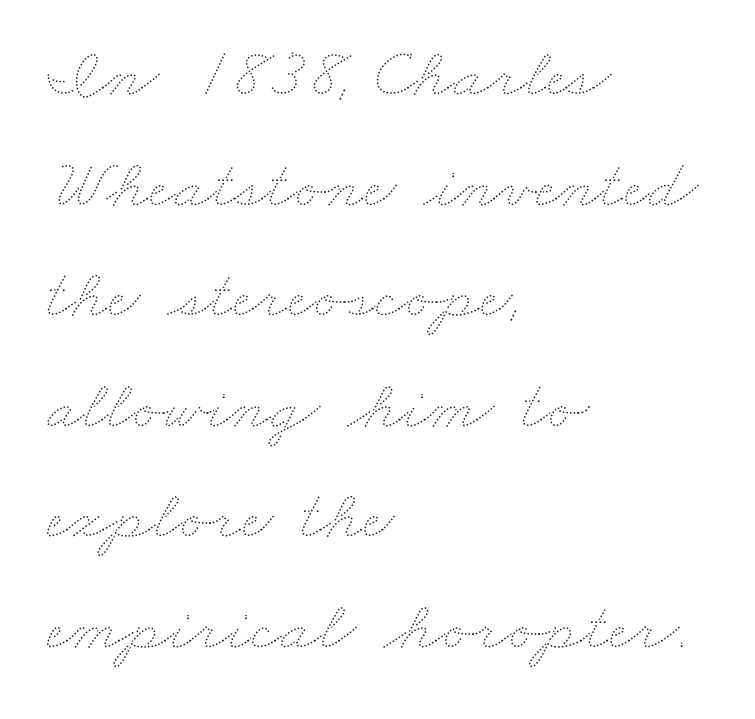
The rendering uses natural spacing where letterforms have individual widths. Vertically, the passage feels balanced, rows spaced as you'd expect. Underline: absent. Each word holds together tightly as a unit, with standard inter-letter gaps.
